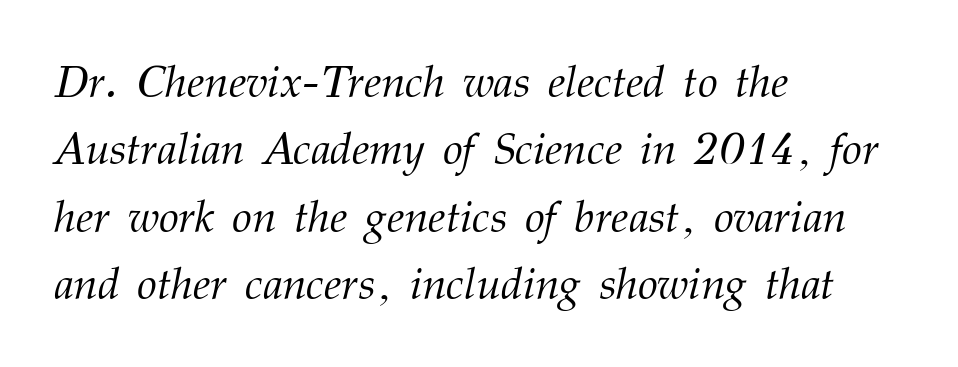
Q: Is the text bold? A: No.
Q: Is the text italic (slanted)? A: Yes, it leans right by about 12 degrees.
Q: Is the typeface a serif or a sans-serif typeface? A: Serif.
Q: Is the text underlined? A: No.
Q: How is the paragraph aligned? A: Left-aligned.
Q: Is the spacing between letters normal or unusually wide? A: Normal.
Q: Is the spacing between lines tight, normal or loose? A: Normal.
Q: Width (condensed, normal, or wide)? A: Normal.
Q: Stroke contrast? A: Medium.
Q: x-height? A: Medium.
Q: Monospaced? A: No.
